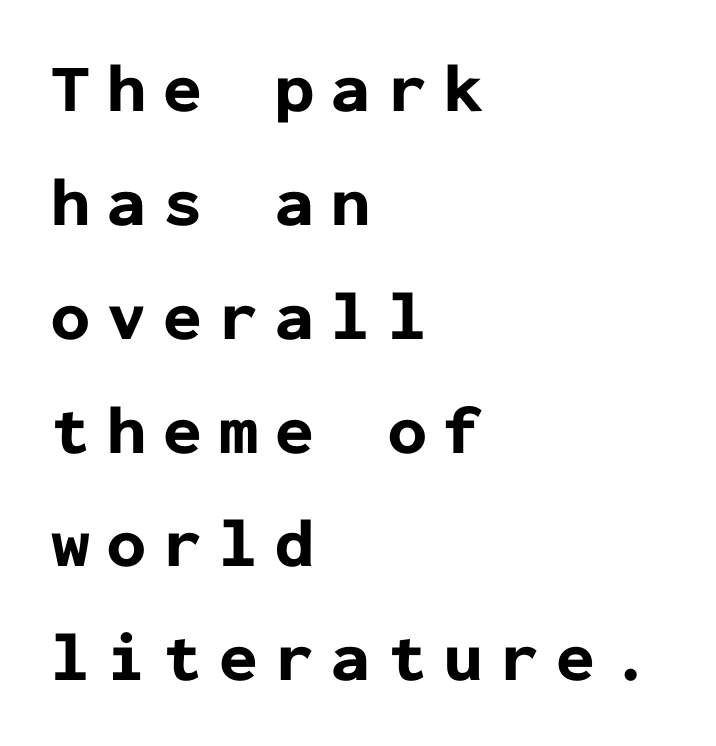
Note: no serifs on the glyphs. Italic? Not at all — the glyphs are vertical. Horizontally, the lines are justified to the leading edge only. The line-height multiplier appears to be the usual default. Look at the tracking — it's clearly loosened, letters drifting apart.
